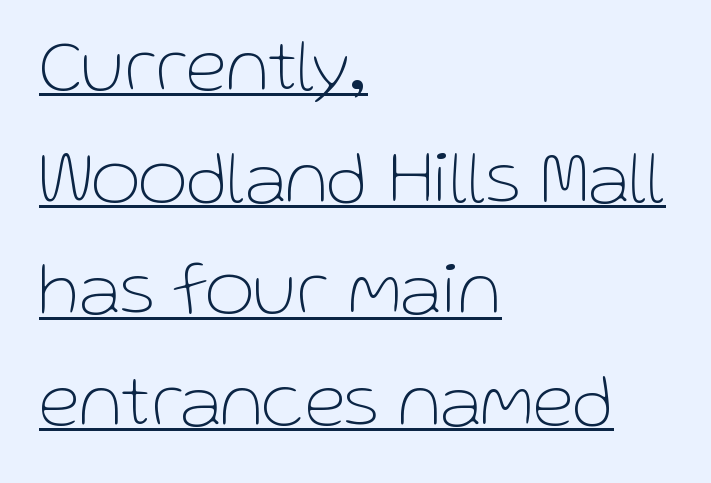
{"serif": "no", "italic": "no", "bold": "no", "weight": "thin", "width": "normal", "stroke_contrast": "low", "x_height": "medium", "monospaced": "no", "underline": "yes", "align": "left", "line_spacing": "normal", "line_spacing_ratio": 1.47, "letter_spacing": "normal", "letter_spacing_em": 0.0, "glyph_px": 76}
